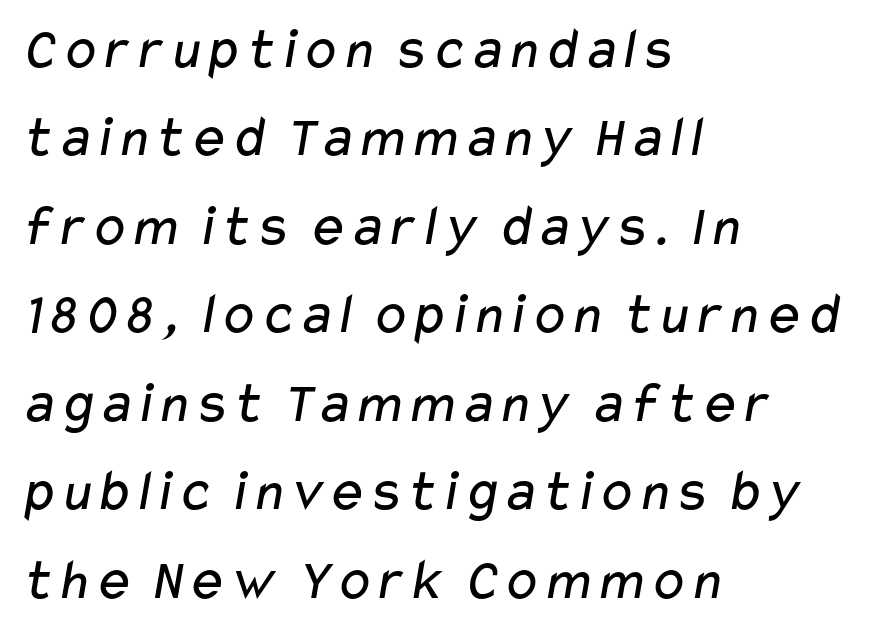
The image shows 59 px regular-weight, wide sans-serif type; set left-aligned, normal line spacing (1.5x), normal letter spacing, not underlined; low stroke contrast and a medium x-height.
